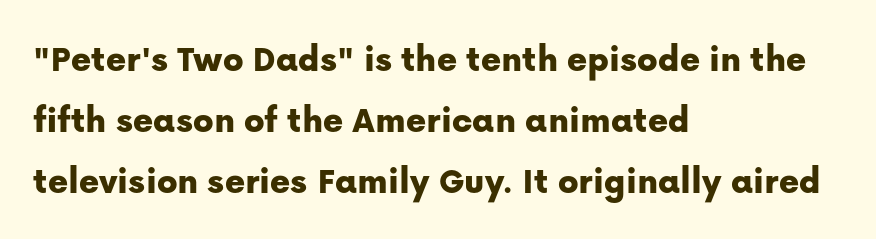
{"serif": "no", "italic": "no", "width": "normal", "stroke_contrast": "low", "x_height": "medium", "monospaced": "no", "underline": "no", "align": "left", "line_spacing": "normal", "line_spacing_ratio": 1.6, "letter_spacing": "normal", "letter_spacing_em": 0.0, "glyph_px": 38}
